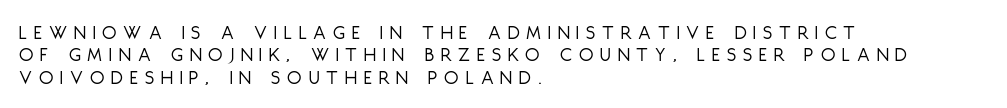
Q: Is the text bold? A: No.
Q: Is the text italic (slanted)? A: No, it is upright.
Q: Is the text underlined? A: No.
Q: How is the paragraph aligned? A: Left-aligned.
Q: Is the spacing between letters normal or unusually wide? A: Unusually wide.
Q: Is the spacing between lines tight, normal or loose? A: Tight.
